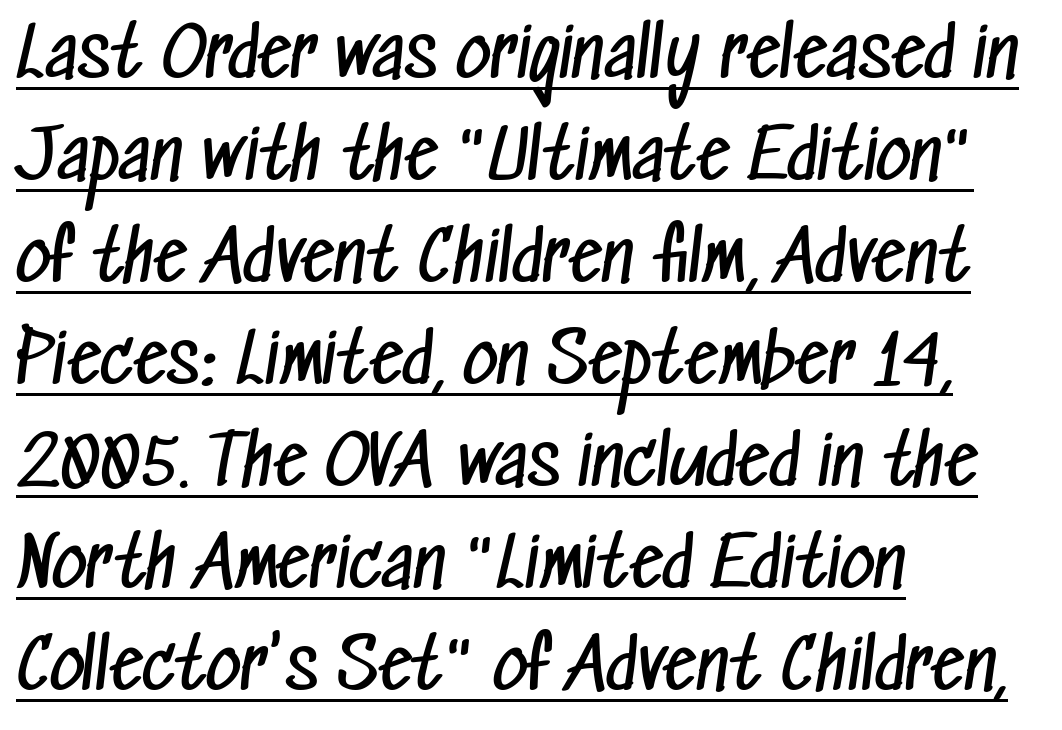
Q: Is the text bold? A: No.
Q: Is the typeface a serif or a sans-serif typeface? A: Sans-serif.
Q: Is the text underlined? A: Yes.
Q: How is the paragraph aligned? A: Left-aligned.
Q: Is the spacing between letters normal or unusually wide? A: Normal.
Q: Is the spacing between lines tight, normal or loose? A: Normal.
Q: Width (condensed, normal, or wide)? A: Condensed.
Q: Stroke contrast? A: Low.
Q: x-height? A: Medium.
Q: Monospaced? A: No.
